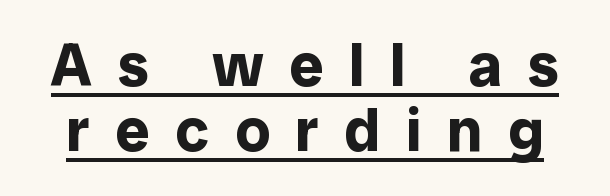
Characters remain perfectly vertical along every line. You'd pick this weight for a headline — it's a proper bold. Unlike a traditional serif, this face leaves its strokes unadorned. Somebody hit Ctrl+U on this one — the words are underlined.
